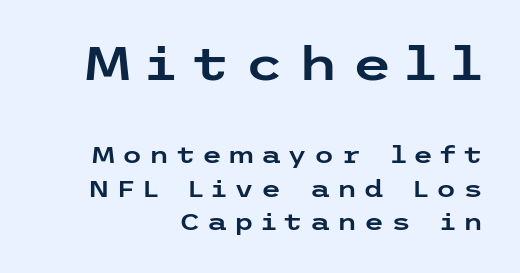
{"serif": "no", "italic": "no", "width": "wide", "stroke_contrast": "low", "x_height": "medium", "underline": "no", "align": "right", "line_spacing": "normal", "line_spacing_ratio": 1.46, "letter_spacing": "wide", "letter_spacing_em": 0.29, "larger_block": "first", "size_ratio": 2.0, "glyph_px": 46}
